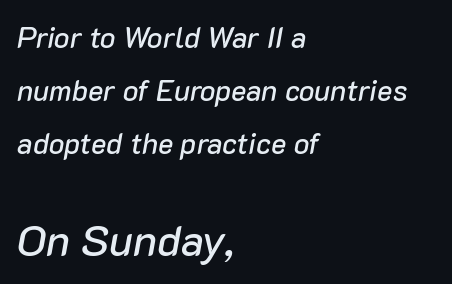
If you squint, the bottom block still reads clearly — it's the larger of the two. Short and long lines alike share a common starting point at left. Compared with typical body copy, the letter spacing here is the same. Each row of text sits above clean, open space. Note the varied advance widths — an 'i' is clearly narrower than an 'm'.
